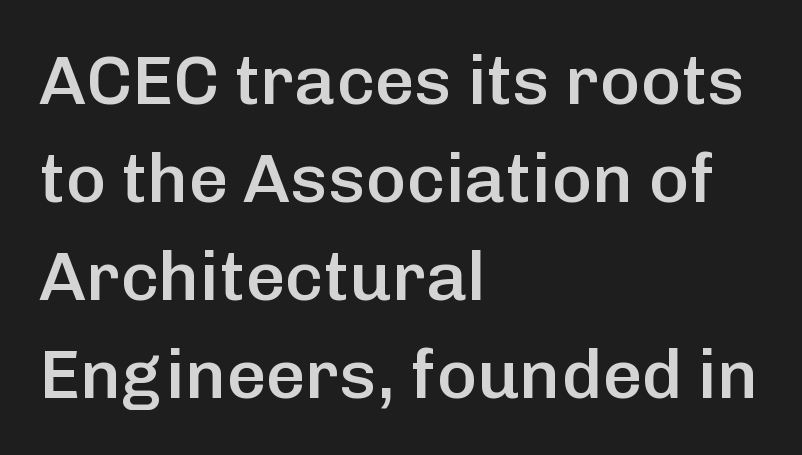
Q: Is the text bold? A: Semi-bold.
Q: Is the text italic (slanted)? A: No, it is upright.
Q: Is the typeface a serif or a sans-serif typeface? A: Sans-serif.
Q: Is the text underlined? A: No.
Q: How is the paragraph aligned? A: Left-aligned.
Q: Is the spacing between letters normal or unusually wide? A: Normal.
Q: Is the spacing between lines tight, normal or loose? A: Normal.
Q: Width (condensed, normal, or wide)? A: Normal.
Q: Stroke contrast? A: Low.
Q: x-height? A: Medium.
Q: Monospaced? A: No.
